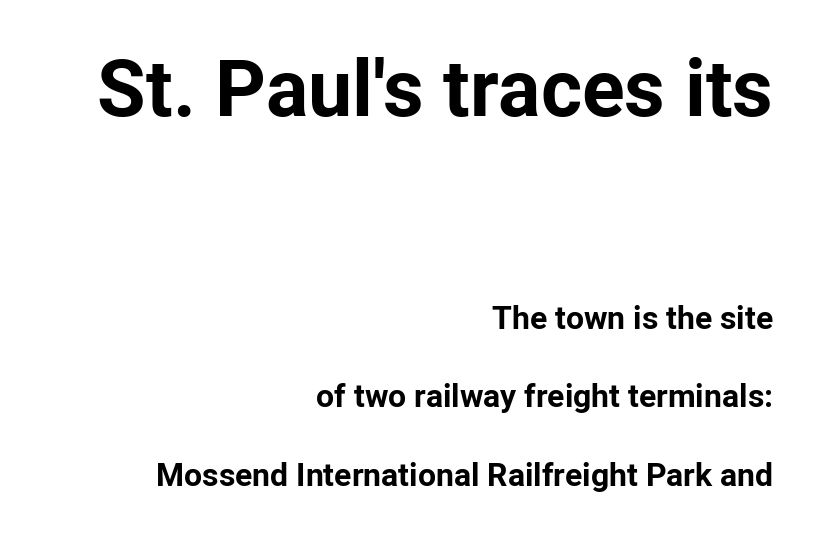
The image shows 79 px bold sans-serif type, upright; set right-aligned, loose line spacing (2.45x), normal letter spacing, not underlined; the first (top) block is 2.47x larger; low stroke contrast and a medium x-height.
